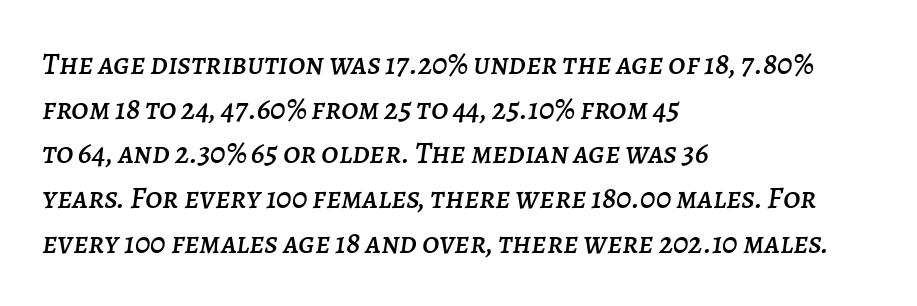
Q: Is the text italic (slanted)? A: Yes, it leans right by about 7 degrees.
Q: Is the text underlined? A: No.
Q: How is the paragraph aligned? A: Left-aligned.
Q: Is the spacing between letters normal or unusually wide? A: Normal.
Q: Is the spacing between lines tight, normal or loose? A: Normal.
Q: Width (condensed, normal, or wide)? A: Normal.
Q: Stroke contrast? A: Low.
Q: x-height? A: Large.
Q: Monospaced? A: No.
